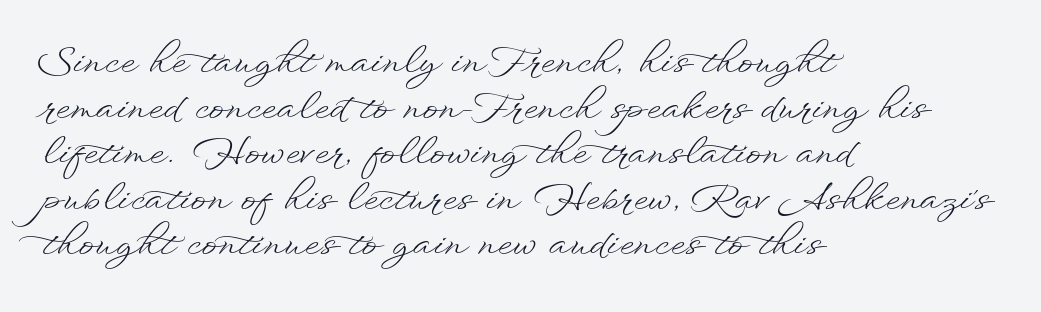
The image shows 37 px light, wide type; set left-aligned, line spacing 1.23x, normal letter spacing, not underlined; low stroke contrast and a small x-height.
